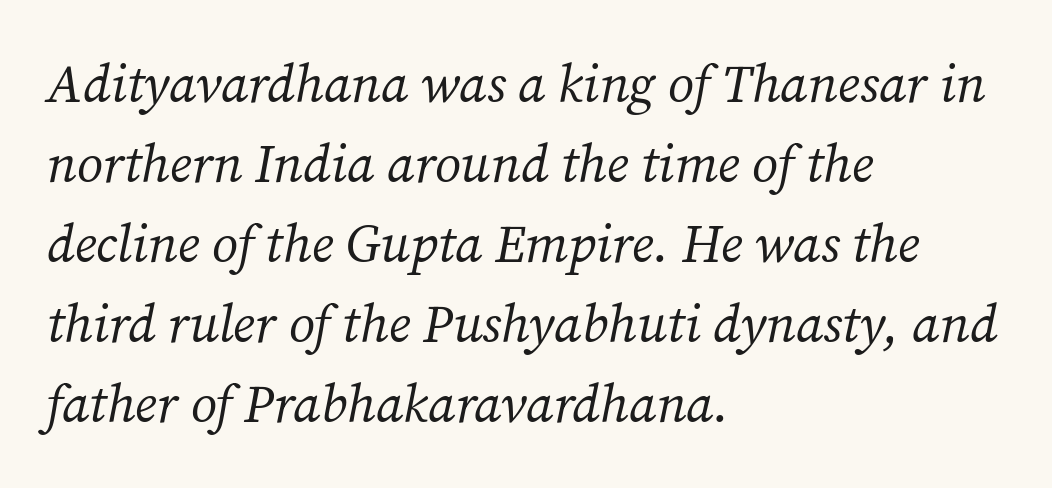
The image shows 53 px regular-weight serif type, italic (leaning right); set left-aligned, normal line spacing (1.51x), normal letter spacing, not underlined; medium stroke contrast and a medium x-height.
